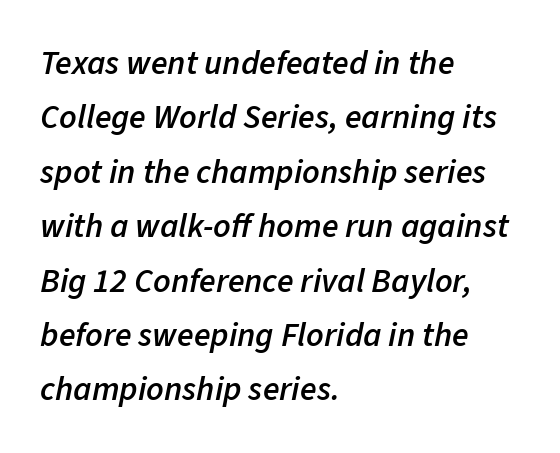
Q: Is the text bold? A: Semi-bold.
Q: Is the text italic (slanted)? A: Yes, it leans right by about 11 degrees.
Q: Is the text underlined? A: No.
Q: How is the paragraph aligned? A: Left-aligned.
Q: Is the spacing between letters normal or unusually wide? A: Normal.
Q: Is the spacing between lines tight, normal or loose? A: Normal.
Q: Width (condensed, normal, or wide)? A: Normal.
Q: Stroke contrast? A: Low.
Q: x-height? A: Medium.
Q: Monospaced? A: No.
